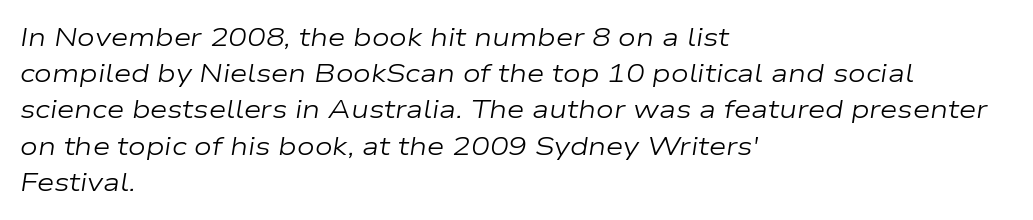
The image shows 25 px text type, italic (leaning right); set left-aligned, normal line spacing (1.45x), normal letter spacing, not underlined.
